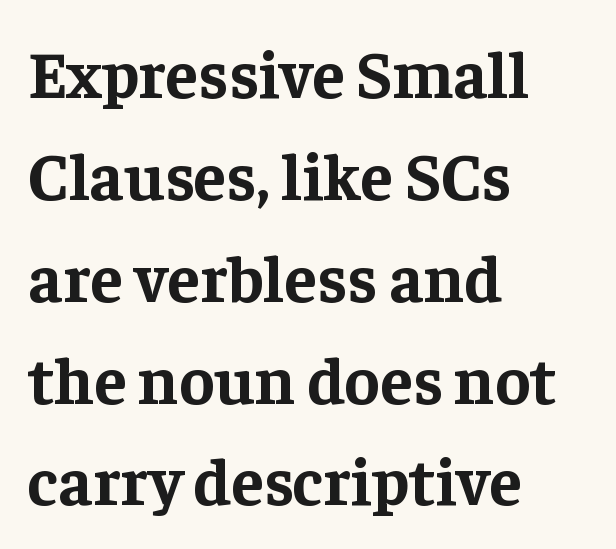
The image shows 67 px bold serif type, upright; set left-aligned, normal line spacing (1.52x), normal letter spacing, not underlined; low stroke contrast and a medium x-height.
